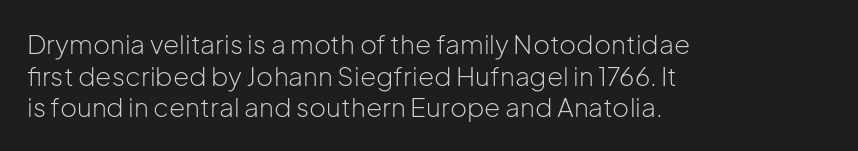
Q: Is the text bold? A: No.
Q: Is the text italic (slanted)? A: No, it is upright.
Q: Is the text underlined? A: No.
Q: How is the paragraph aligned? A: Left-aligned.
Q: Is the spacing between letters normal or unusually wide? A: Normal.
